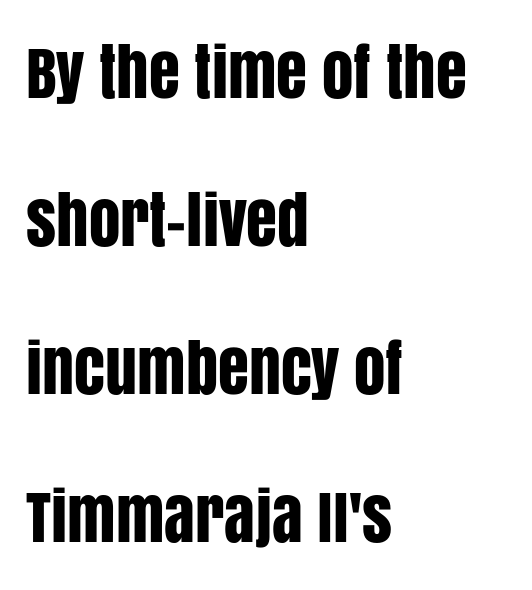
The image shows 63 px condensed sans-serif type, upright; set left-aligned, loose line spacing (2.35x), normal letter spacing, not underlined; low stroke contrast and a large x-height.
